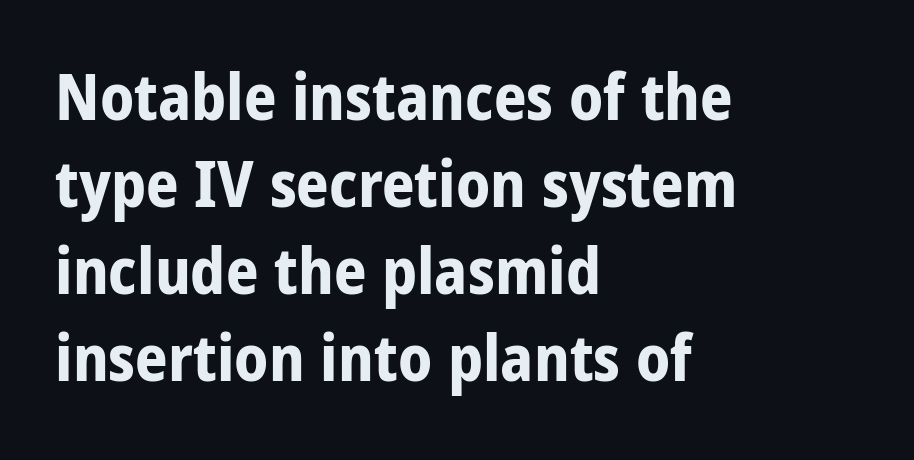
The letterforms sit shoulder to shoulder at normal distance. Glance below the letters and you will spot only blank space. Note: no serifs on the glyphs. These lines are set flush left with a ragged right edge.
